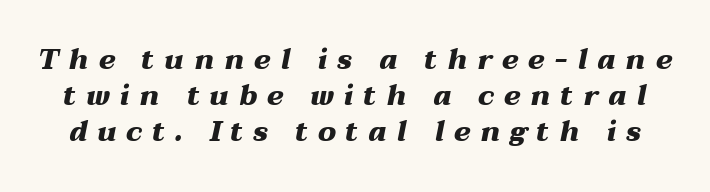
{"italic": "yes", "lean": "right", "slant_degrees": 12, "bold": "yes", "weight": "heavy", "width": "wide", "stroke_contrast": "medium", "x_height": "medium", "monospaced": "no", "underline": "no", "line_spacing": "normal", "line_spacing_ratio": 1.28, "letter_spacing": "wide", "letter_spacing_em": 0.35, "glyph_px": 28}
